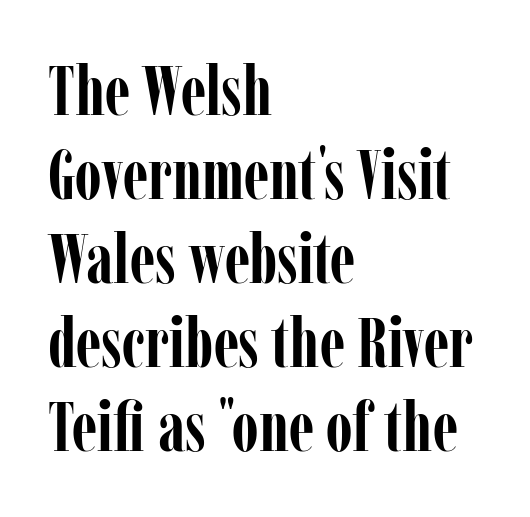
Style check: upright. The horizontal fit of the characters is conventional and even. The letters advance in unequal steps, a hallmark of proportional type. A student would call this left alignment; a typographer would say flush left, rag right. Look at the bottom of the vertical strokes: they flare into serifs here. Pretty heavy lettering here — definitely bold.
